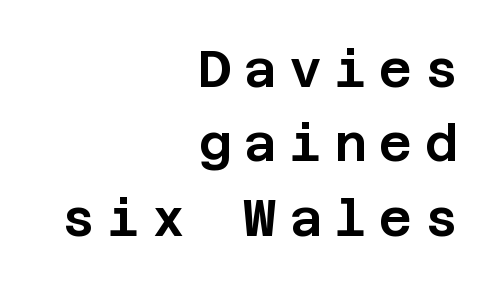
{"serif": "no", "italic": "no", "width": "normal", "stroke_contrast": "low", "x_height": "large", "underline": "no", "align": "right", "line_spacing": "normal", "line_spacing_ratio": 1.46, "letter_spacing": "wide", "letter_spacing_em": 0.24, "glyph_px": 51}
